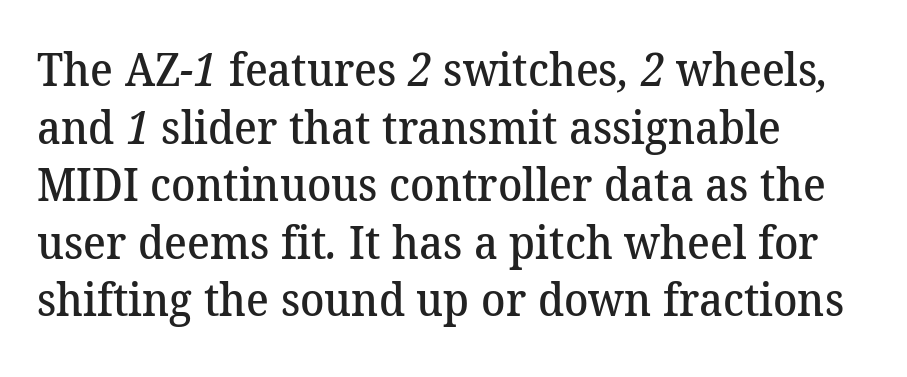
{"serif": "yes", "bold": "semi", "weight": "semibold", "width": "normal", "stroke_contrast": "medium", "x_height": "medium", "monospaced": "no", "underline": "no", "align": "left", "line_spacing": "normal", "line_spacing_ratio": 1.28, "letter_spacing": "normal", "letter_spacing_em": 0.0, "glyph_px": 45}
